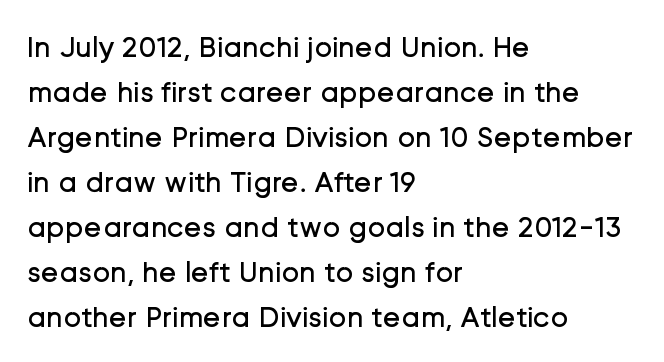
Is this a heavy cut? Hardly; it is regular or lighter. This is sans-serif lettering, the kind often seen on screens and signage. The rows are spaced the way most documents space them. Characters follow at the spacing the type designer built in.
